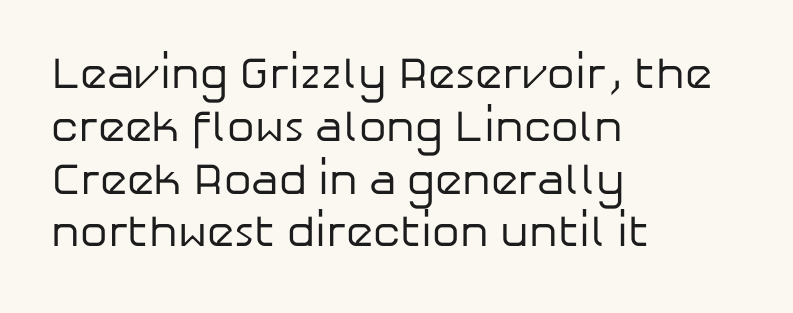
{"serif": "no", "italic": "no", "bold": "no", "weight": "regular", "width": "normal", "stroke_contrast": "low", "x_height": "medium", "monospaced": "no", "underline": "no", "align": "left", "line_spacing_ratio": 1.2, "letter_spacing": "normal", "letter_spacing_em": 0.0, "glyph_px": 44}
